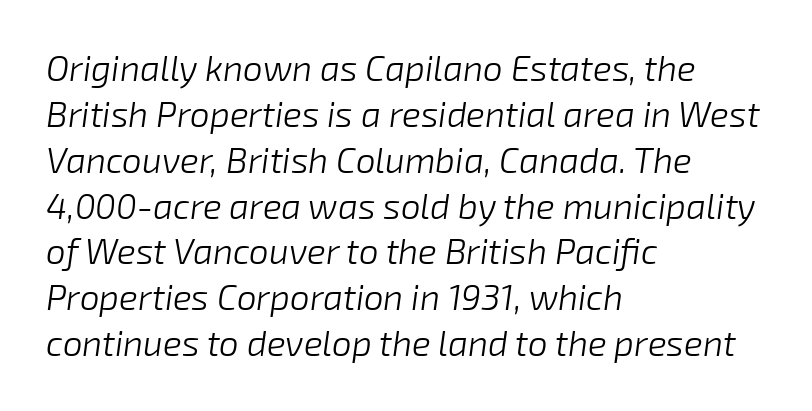
An italicized treatment has been applied to the whole sample. Is this a fixed-width face? No — the glyphs have proportional, varying widths. The rendering anchors every line to the left-hand side. Has an underline been added? It has not.
